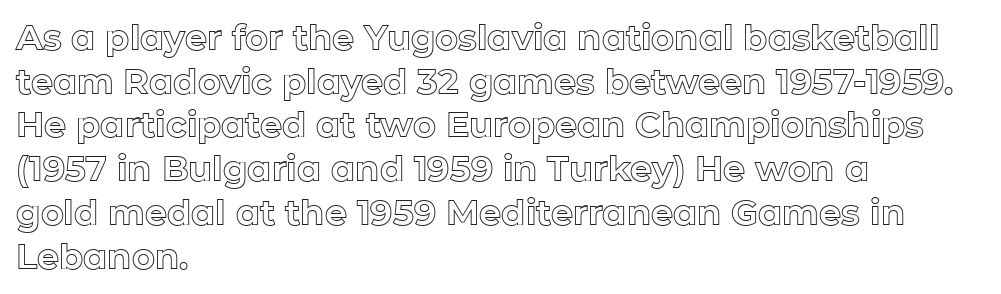
The letters stand straight up with perfectly vertical stems. Summary of vertical rhythm: regular, with standard interline spacing. Looks like regular typesetting: each glyph gets only the width it needs. Beneath every word, the page is bare. This rendering leaves character spacing at its baseline value.
